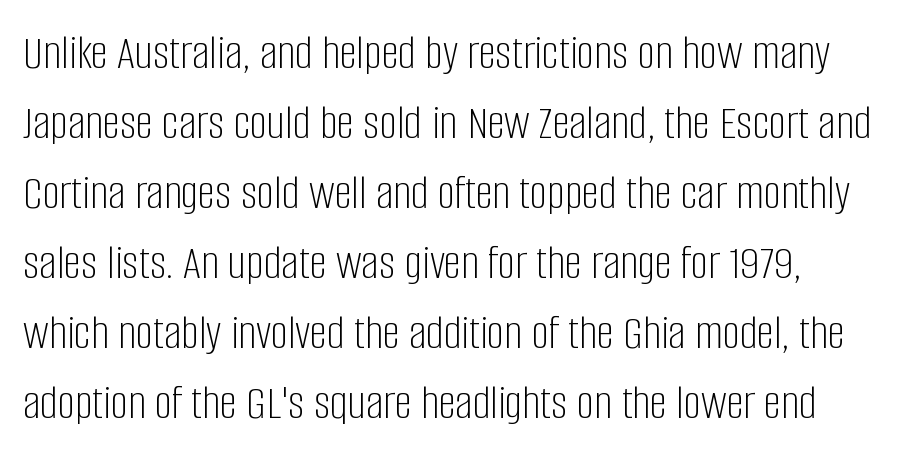
Vertically, the passage feels balanced, rows spaced as you'd expect. The zone under the glyphs is completely vacant. Heft: none added — not bold. You could not count columns in this text — the font is proportionally spaced.
